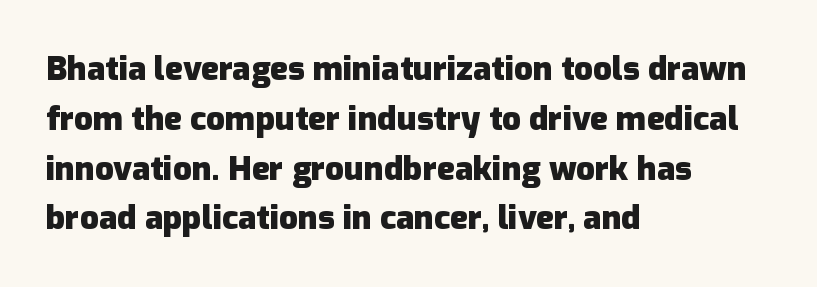
Q: Is the text bold? A: Yes.
Q: Is the text italic (slanted)? A: No, it is upright.
Q: Is the typeface a serif or a sans-serif typeface? A: Sans-serif.
Q: Is the text underlined? A: No.
Q: How is the paragraph aligned? A: Left-aligned.
Q: Is the spacing between letters normal or unusually wide? A: Normal.
Q: Is the spacing between lines tight, normal or loose? A: Normal.
Q: Width (condensed, normal, or wide)? A: Normal.
Q: Stroke contrast? A: Low.
Q: x-height? A: Medium.
Q: Monospaced? A: No.
